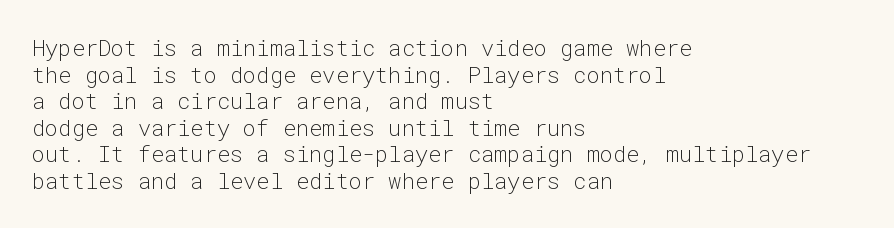
{"italic": "no", "bold": "no", "underline": "no", "align": "left", "line_spacing_ratio": 1.21, "letter_spacing": "normal", "letter_spacing_em": 0.0, "glyph_px": 22}
